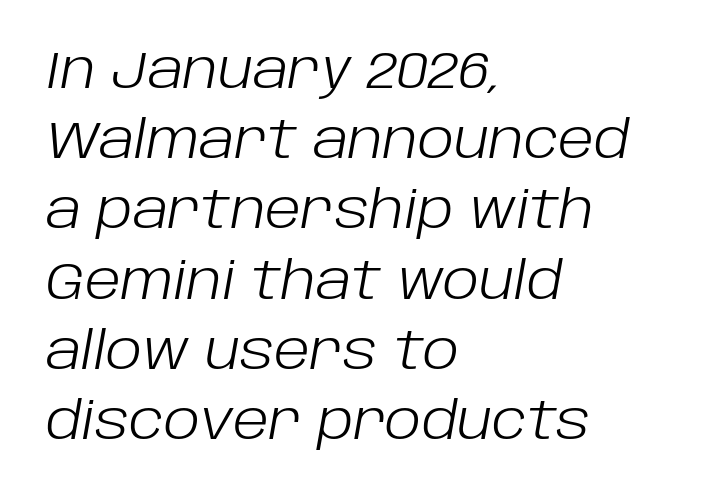
Q: Is the text bold? A: No.
Q: Is the text italic (slanted)? A: Yes, it leans right by about 10 degrees.
Q: Is the text underlined? A: No.
Q: How is the paragraph aligned? A: Left-aligned.
Q: Is the spacing between letters normal or unusually wide? A: Normal.
Q: Is the spacing between lines tight, normal or loose? A: Normal.
Q: Width (condensed, normal, or wide)? A: Normal.
Q: Stroke contrast? A: Low.
Q: x-height? A: Large.
Q: Monospaced? A: No.
